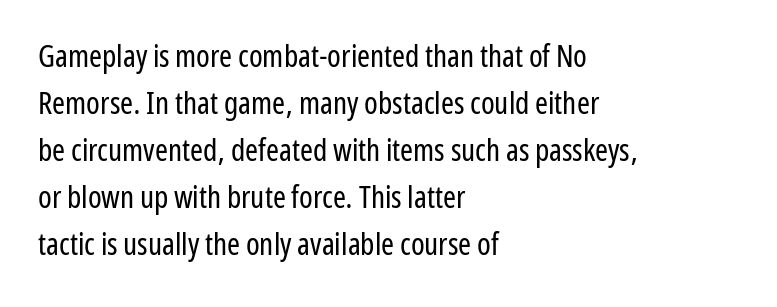
Q: Is the text bold? A: No.
Q: Is the text italic (slanted)? A: No, it is upright.
Q: Is the typeface a serif or a sans-serif typeface? A: Sans-serif.
Q: Is the text underlined? A: No.
Q: How is the paragraph aligned? A: Left-aligned.
Q: Is the spacing between letters normal or unusually wide? A: Normal.
Q: Is the spacing between lines tight, normal or loose? A: Normal.
Q: Width (condensed, normal, or wide)? A: Condensed.
Q: Stroke contrast? A: Low.
Q: x-height? A: Medium.
Q: Monospaced? A: No.
